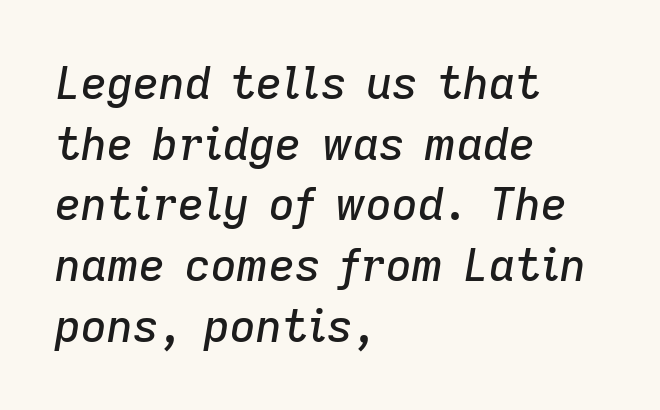
Q: Is the text italic (slanted)? A: Yes, it leans right by about 9 degrees.
Q: Is the text underlined? A: No.
Q: How is the paragraph aligned? A: Left-aligned.
Q: Is the spacing between letters normal or unusually wide? A: Normal.
Q: Is the spacing between lines tight, normal or loose? A: Normal.
Q: Width (condensed, normal, or wide)? A: Normal.
Q: Stroke contrast? A: Low.
Q: x-height? A: Medium.
Q: Monospaced? A: No.
